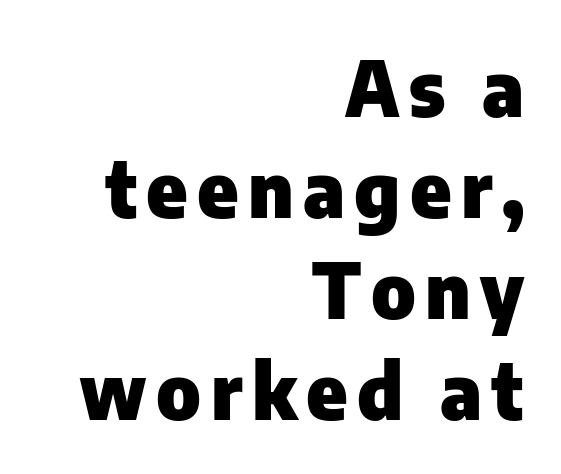
Q: Is the text bold? A: Yes.
Q: Is the text italic (slanted)? A: No, it is upright.
Q: Is the typeface a serif or a sans-serif typeface? A: Sans-serif.
Q: Is the text underlined? A: No.
Q: How is the paragraph aligned? A: Right-aligned.
Q: Is the spacing between lines tight, normal or loose? A: Normal.
Q: Width (condensed, normal, or wide)? A: Normal.
Q: Stroke contrast? A: Low.
Q: x-height? A: Medium.
Q: Monospaced? A: No.
